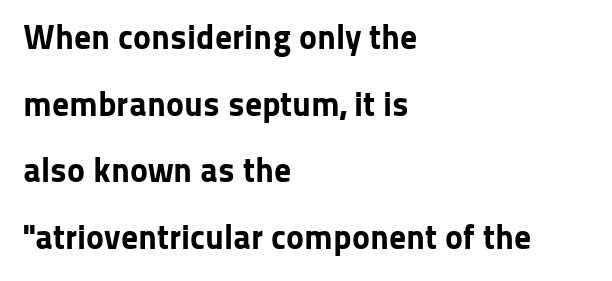
The face used here is rendered with its standard letterfit. The words here are not underlined. Does the type have serifs? No, each stem ends abruptly. Set as a true bold cut, around the 700 mark. The paragraph has a hard left edge and a soft right edge.
